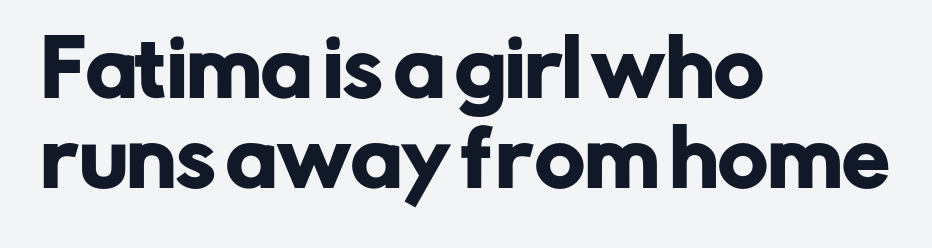
{"serif": "no", "italic": "no", "width": "normal", "stroke_contrast": "low", "x_height": "medium", "monospaced": "no", "underline": "no", "align": "left", "line_spacing_ratio": 1.18, "letter_spacing": "normal", "letter_spacing_em": 0.0, "glyph_px": 76}
